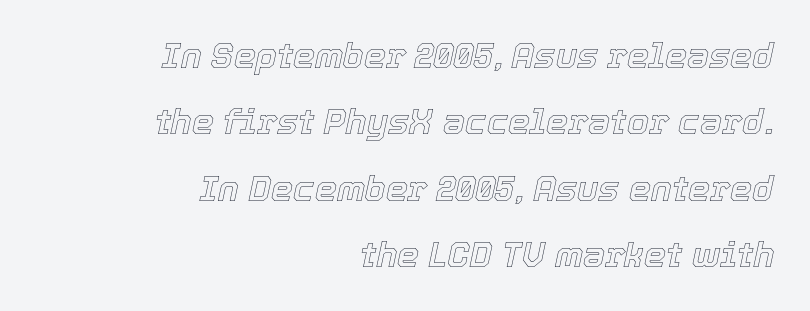
{"italic": "yes", "lean": "right", "slant_degrees": 12, "width": "normal", "x_height": "medium", "monospaced": "no", "underline": "no", "align": "right", "line_spacing": "loose", "line_spacing_ratio": 1.9, "letter_spacing": "normal", "letter_spacing_em": 0.0, "glyph_px": 35}
